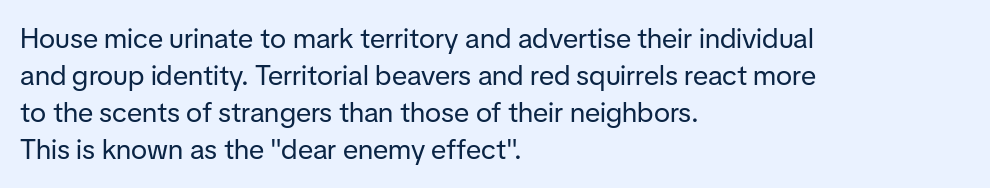
Q: Is the text bold? A: No.
Q: Is the text italic (slanted)? A: No, it is upright.
Q: Is the typeface a serif or a sans-serif typeface? A: Sans-serif.
Q: Is the text underlined? A: No.
Q: How is the paragraph aligned? A: Left-aligned.
Q: Is the spacing between letters normal or unusually wide? A: Normal.
Q: Is the spacing between lines tight, normal or loose? A: Normal.
Q: Width (condensed, normal, or wide)? A: Normal.
Q: Stroke contrast? A: Low.
Q: x-height? A: Medium.
Q: Monospaced? A: No.
